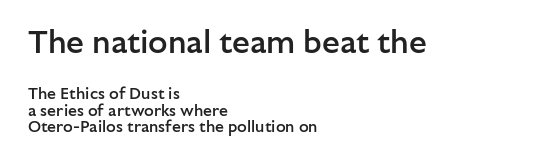
Q: Is the text bold? A: Semi-bold.
Q: Is the text italic (slanted)? A: No, it is upright.
Q: Is the typeface a serif or a sans-serif typeface? A: Sans-serif.
Q: Is the text underlined? A: No.
Q: How is the paragraph aligned? A: Left-aligned.
Q: Is the spacing between letters normal or unusually wide? A: Normal.
Q: Is the spacing between lines tight, normal or loose? A: Tight.
Q: Which block of text is set in a larger size, the first (top) or the second (bottom)? A: The first (top) one.
Q: Width (condensed, normal, or wide)? A: Normal.
Q: Stroke contrast? A: Low.
Q: x-height? A: Medium.
Q: Monospaced? A: No.
